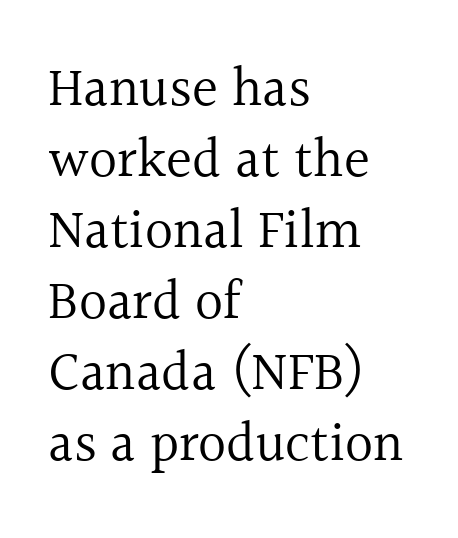
How are the letters spaced? Ordinarily, with no added tracking. Evenly set lines give the paragraph a standard silhouette. The font's upright variant was chosen for this text. Line starts are locked; line ends wander. Descender tails drop into unmarked territory. What kind of face is this? One with serifs.
